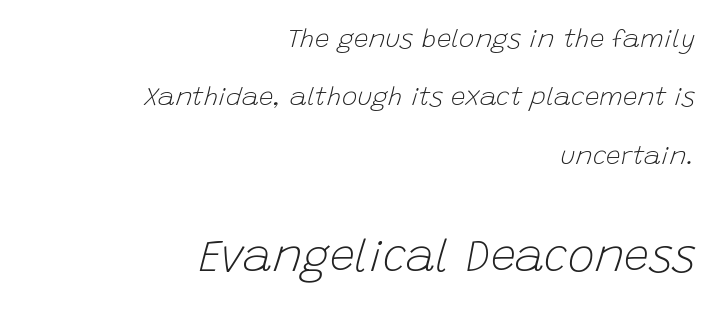
The image shows 45 px light type, italic (leaning right); set right-aligned, loose line spacing (2.25x), normal letter spacing, not underlined; the second (bottom) block is 1.73x larger; low stroke contrast and a large x-height.
